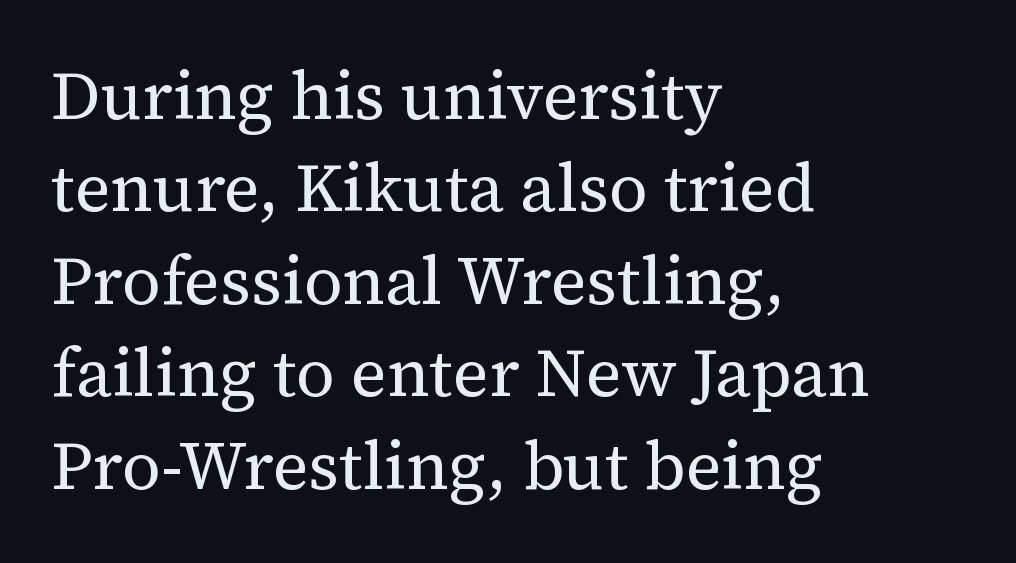
The image shows 68 px regular-weight serif type, upright; set left-aligned, normal line spacing (1.36x), normal letter spacing, not underlined; medium stroke contrast and a medium x-height.
